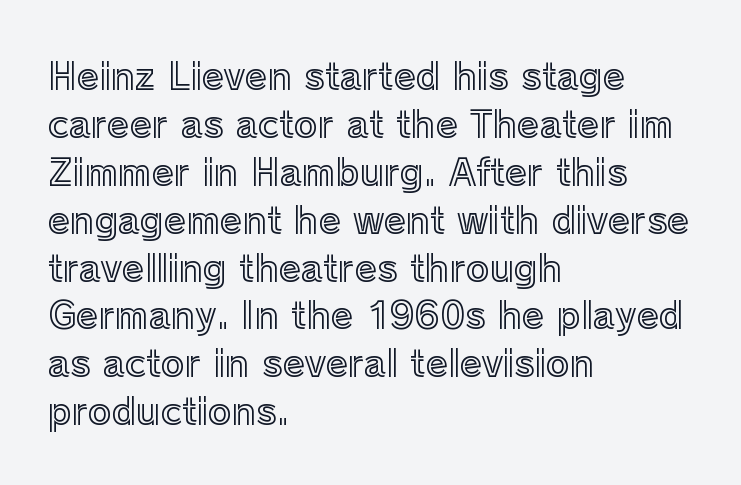
{"italic": "no", "width": "normal", "x_height": "medium", "monospaced": "no", "underline": "no", "align": "left", "line_spacing": "normal", "line_spacing_ratio": 1.33, "letter_spacing": "normal", "letter_spacing_em": 0.0, "glyph_px": 36}
